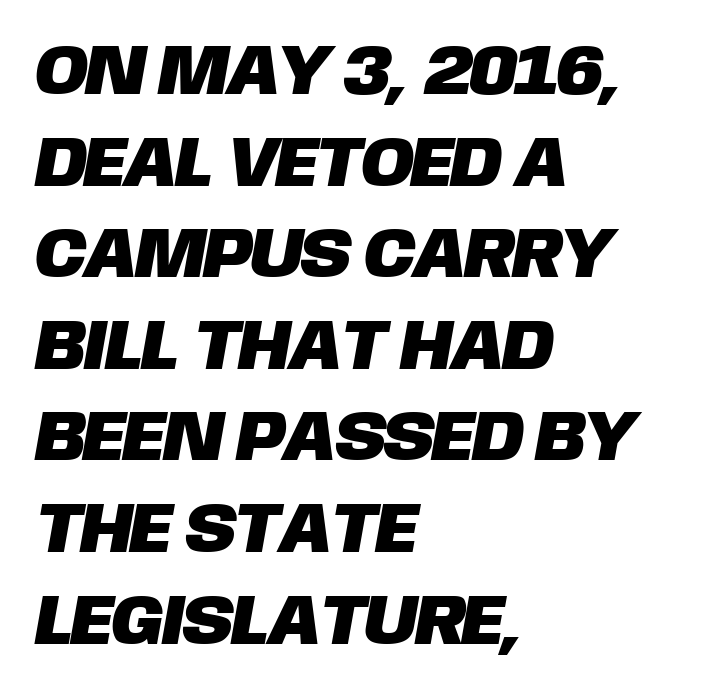
The image shows 71 px sans-serif type; set left-aligned, normal line spacing (1.29x), normal letter spacing, not underlined; low stroke contrast and a large x-height.
